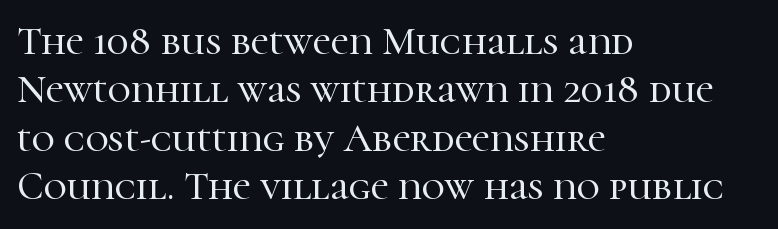
Q: Is the text italic (slanted)? A: No, it is upright.
Q: Is the typeface a serif or a sans-serif typeface? A: Serif.
Q: Is the text underlined? A: No.
Q: How is the paragraph aligned? A: Left-aligned.
Q: Is the spacing between letters normal or unusually wide? A: Normal.
Q: Width (condensed, normal, or wide)? A: Normal.
Q: Stroke contrast? A: High.
Q: x-height? A: Medium.
Q: Monospaced? A: No.
